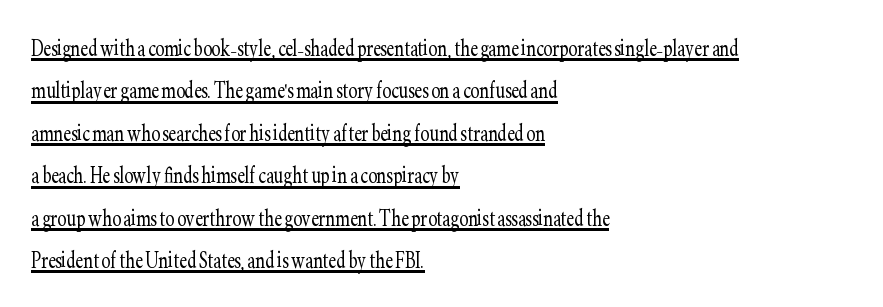
The image shows 27 px text type, upright; set left-aligned, normal line spacing (1.57x), normal letter spacing, underlined.
